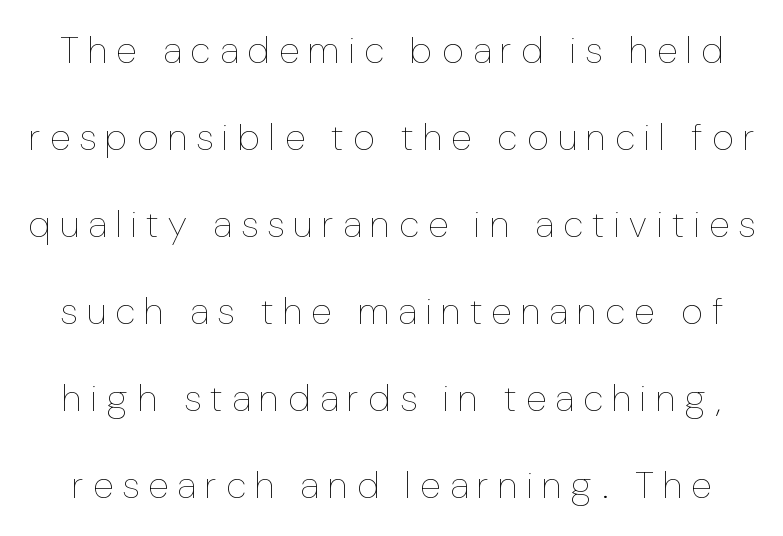
It's the straight-up-and-down kind of type. No extra ink here — the face is not bold. Each word looks stretched out because of the extra space between its letters. The area under the type is left untouched.
